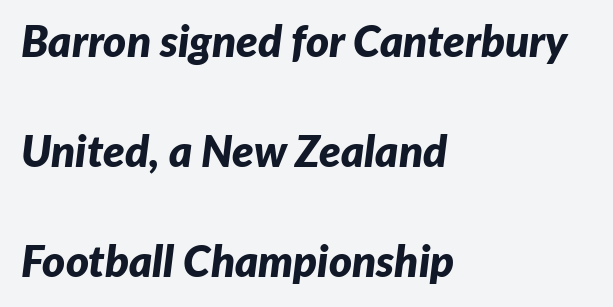
{"italic": "yes", "lean": "right", "slant_degrees": 7, "bold": "yes", "weight": "bold", "width": "normal", "stroke_contrast": "low", "x_height": "medium", "monospaced": "no", "underline": "no", "align": "left", "line_spacing": "loose", "line_spacing_ratio": 2.5, "letter_spacing": "normal", "letter_spacing_em": 0.0, "glyph_px": 44}
